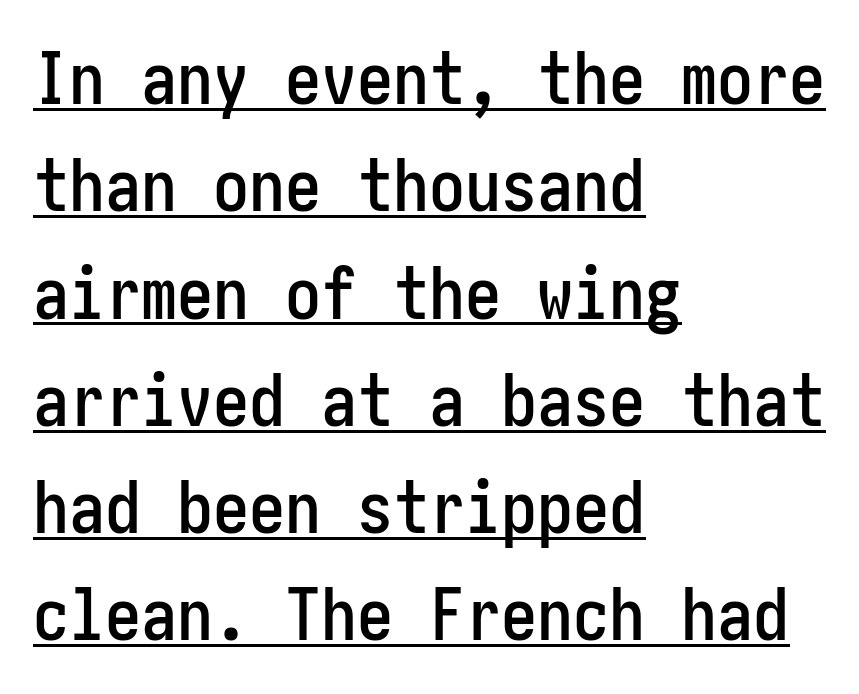
{"serif": "no", "italic": "no", "width": "condensed", "stroke_contrast": "low", "x_height": "medium", "underline": "yes", "align": "left", "line_spacing": "normal", "line_spacing_ratio": 1.49, "letter_spacing": "normal", "letter_spacing_em": 0.0, "glyph_px": 72}
